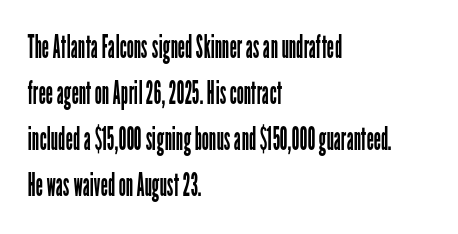
Q: Is the text bold? A: No.
Q: Is the text italic (slanted)? A: No, it is upright.
Q: Is the typeface a serif or a sans-serif typeface? A: Sans-serif.
Q: Is the text underlined? A: No.
Q: How is the paragraph aligned? A: Left-aligned.
Q: Is the spacing between letters normal or unusually wide? A: Normal.
Q: Is the spacing between lines tight, normal or loose? A: Normal.
Q: Width (condensed, normal, or wide)? A: Condensed.
Q: Stroke contrast? A: Low.
Q: x-height? A: Medium.
Q: Monospaced? A: No.
